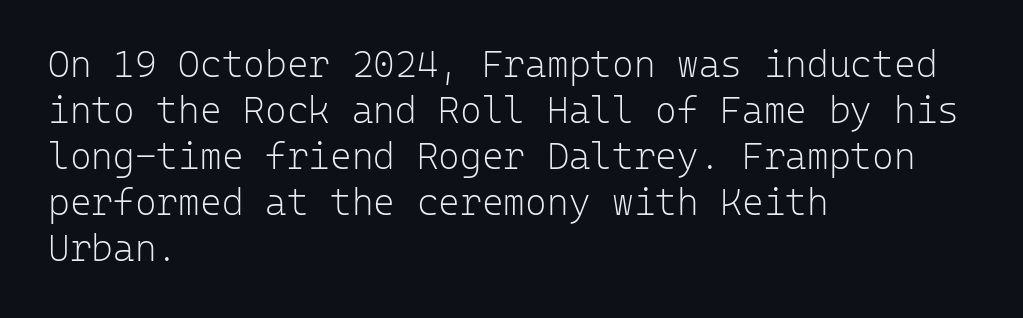
The image shows 37 px light sans-serif type, upright, monospaced; set left-aligned, line spacing 1.24x, normal letter spacing, not underlined; low stroke contrast and a medium x-height.
